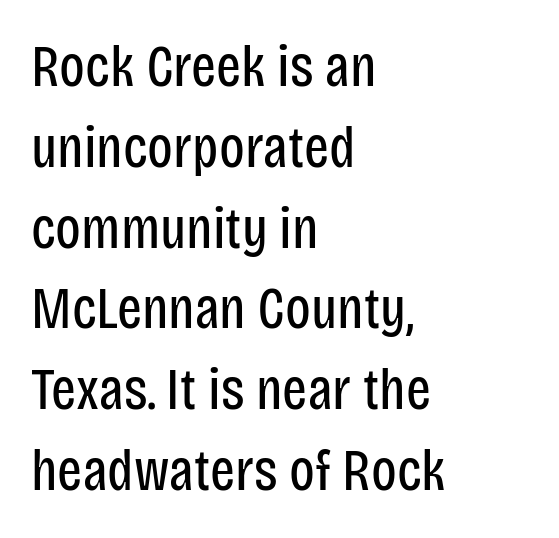
Q: Is the text bold? A: No.
Q: Is the text italic (slanted)? A: No, it is upright.
Q: Is the typeface a serif or a sans-serif typeface? A: Sans-serif.
Q: Is the text underlined? A: No.
Q: How is the paragraph aligned? A: Left-aligned.
Q: Is the spacing between letters normal or unusually wide? A: Normal.
Q: Is the spacing between lines tight, normal or loose? A: Normal.
Q: Width (condensed, normal, or wide)? A: Condensed.
Q: Stroke contrast? A: Low.
Q: x-height? A: Large.
Q: Monospaced? A: No.
